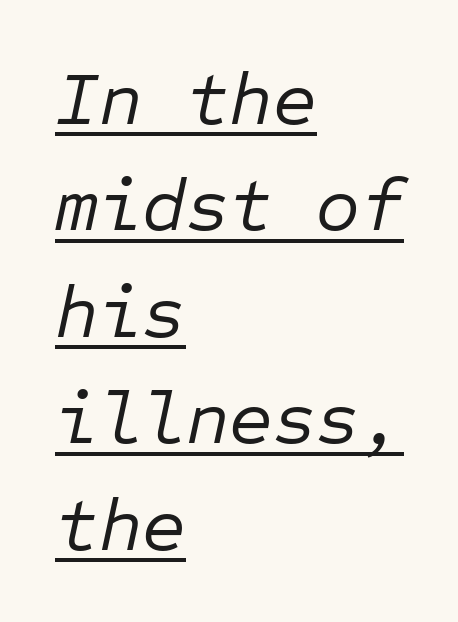
Q: Is the text bold? A: No.
Q: Is the text italic (slanted)? A: Yes, it leans right by about 12 degrees.
Q: Is the text underlined? A: Yes.
Q: How is the paragraph aligned? A: Left-aligned.
Q: Is the spacing between letters normal or unusually wide? A: Normal.
Q: Is the spacing between lines tight, normal or loose? A: Normal.
Q: Width (condensed, normal, or wide)? A: Normal.
Q: Stroke contrast? A: Low.
Q: x-height? A: Medium.
Q: Monospaced? A: Yes.
